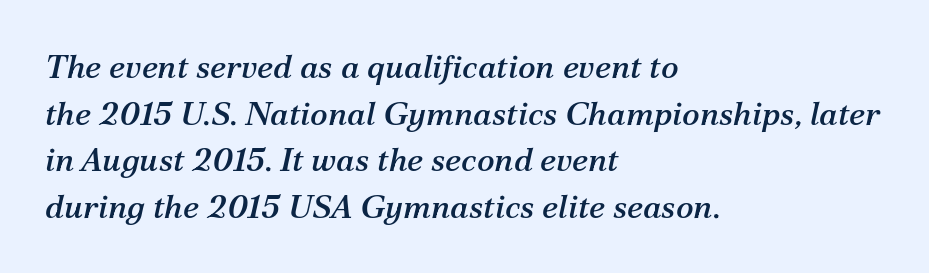
The image shows 33 px serif type, italic (leaning right); set left-aligned, normal line spacing (1.41x), normal letter spacing, not underlined; medium stroke contrast and a medium x-height.
